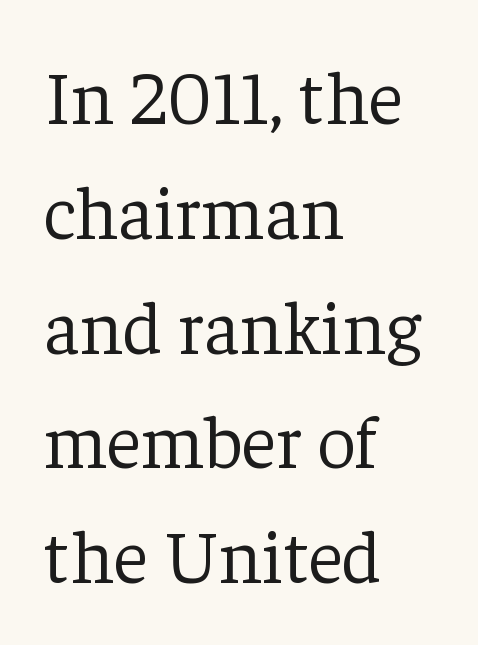
Left-aligned paragraph, ragged on the right. Heaviness? Minimal to ordinary, like unemphasized prose. Yep, those are serifs on the letters. The rows are spaced the way most documents space them. The axis of the letterforms is exactly vertical.
